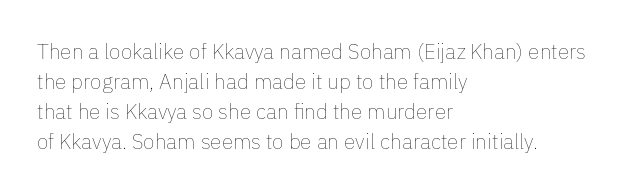
Compared with typical body copy, the letter spacing here is the same. The text block is weighted toward the left margin, trailing off unevenly rightward. The foot of each line stays bare and open. Evenly set lines give the paragraph a standard silhouette. Stroke thickness stays within the range of a standard reading face or lighter.
